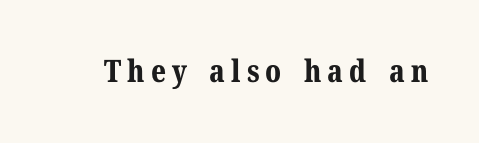
Q: Is the text bold? A: Yes.
Q: Is the text italic (slanted)? A: No, it is upright.
Q: Is the typeface a serif or a sans-serif typeface? A: Serif.
Q: Is the text underlined? A: No.
Q: Width (condensed, normal, or wide)? A: Normal.
Q: Stroke contrast? A: Medium.
Q: x-height? A: Medium.
Q: Monospaced? A: No.
